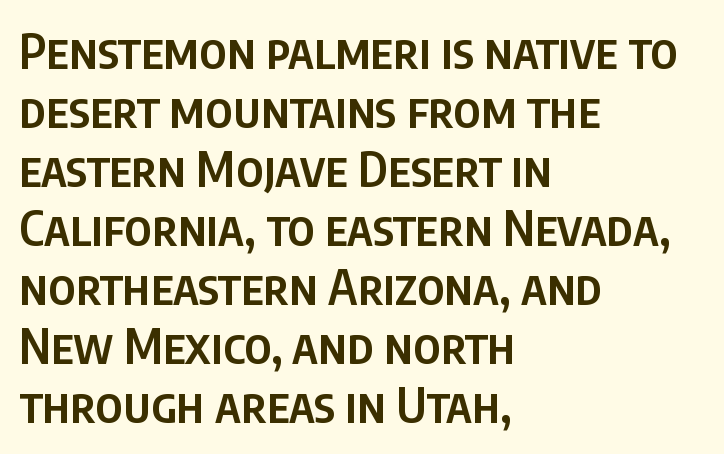
Q: Is the text bold? A: Semi-bold.
Q: Is the text italic (slanted)? A: No, it is upright.
Q: Is the typeface a serif or a sans-serif typeface? A: Sans-serif.
Q: Is the text underlined? A: No.
Q: How is the paragraph aligned? A: Left-aligned.
Q: Is the spacing between letters normal or unusually wide? A: Normal.
Q: Width (condensed, normal, or wide)? A: Condensed.
Q: Stroke contrast? A: Low.
Q: x-height? A: Large.
Q: Monospaced? A: No.
